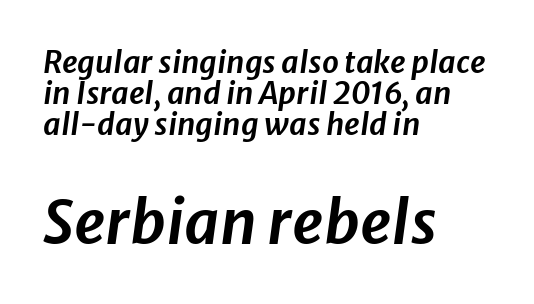
Q: Is the text italic (slanted)? A: Yes, it leans right by about 8 degrees.
Q: Is the text underlined? A: No.
Q: How is the paragraph aligned? A: Left-aligned.
Q: Is the spacing between letters normal or unusually wide? A: Normal.
Q: Is the spacing between lines tight, normal or loose? A: Tight.
Q: Which block of text is set in a larger size, the first (top) or the second (bottom)? A: The second (bottom) one.
Q: Width (condensed, normal, or wide)? A: Normal.
Q: Stroke contrast? A: Low.
Q: x-height? A: Medium.
Q: Monospaced? A: No.
